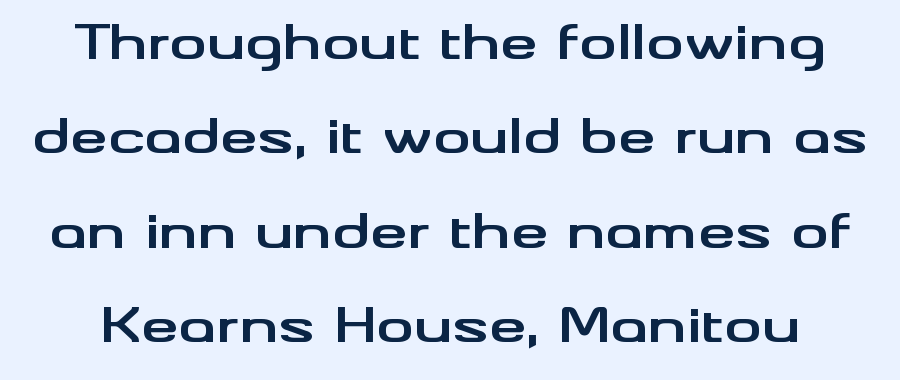
{"serif": "no", "italic": "no", "bold": "yes", "weight": "bold", "width": "wide", "stroke_contrast": "medium", "x_height": "small", "monospaced": "no", "underline": "no", "line_spacing": "loose", "line_spacing_ratio": 2.01, "letter_spacing": "normal", "letter_spacing_em": 0.0, "glyph_px": 47}
